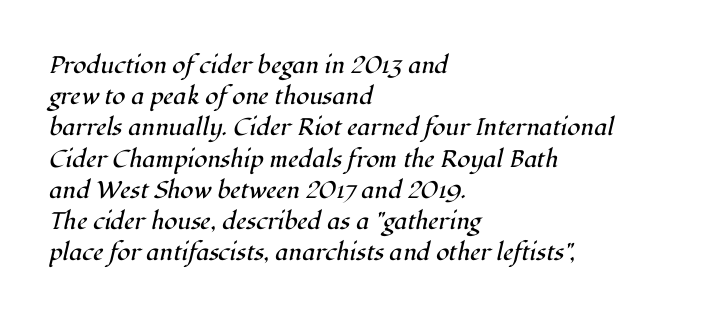
The image shows 24 px text type, italic (leaning right); set left-aligned, normal line spacing (1.3x), normal letter spacing, not underlined.
